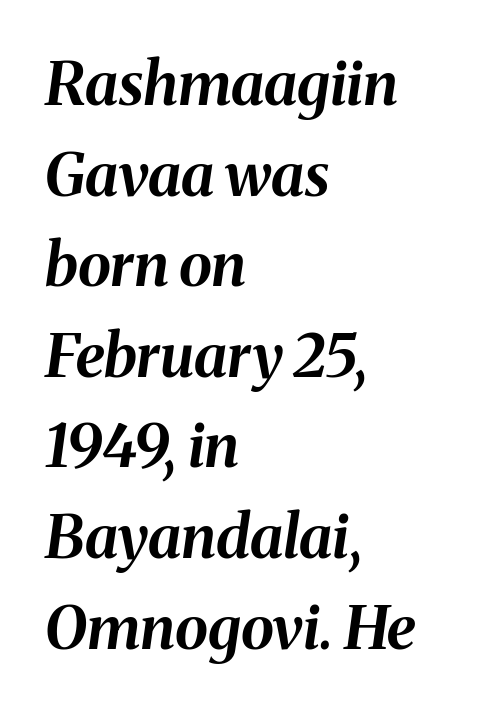
{"italic": "yes", "lean": "right", "slant_degrees": 8, "bold": "yes", "weight": "bold", "width": "normal", "stroke_contrast": "medium", "x_height": "medium", "monospaced": "no", "underline": "no", "align": "left", "line_spacing": "normal", "line_spacing_ratio": 1.51, "letter_spacing": "normal", "letter_spacing_em": 0.0, "glyph_px": 60}
